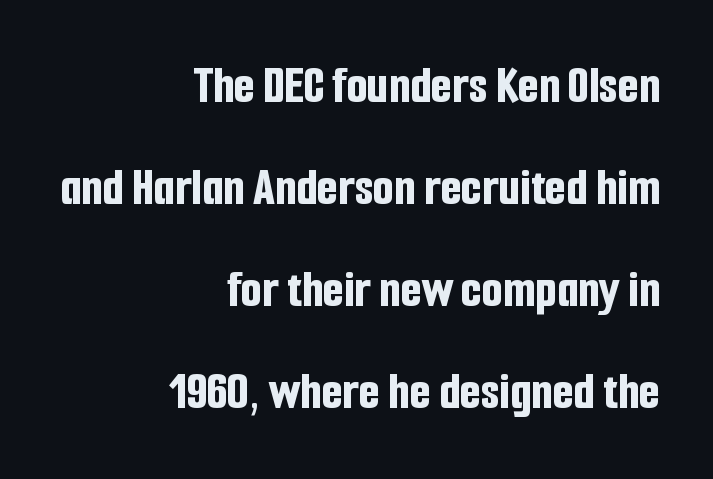
These lines are set flush right with a ragged left edge. Does the weight exceed regular? Yes, all the way to bold. If you drew a line through each stem, it would be perfectly vertical. Looks like regular typesetting: each glyph gets only the width it needs. The specimen omits any rule beneath the text block's lines.
